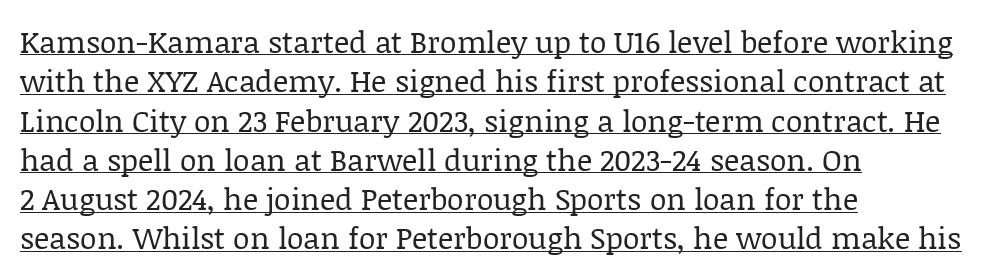
The image shows 30 px regular-weight serif type, upright; set left-aligned, normal line spacing (1.31x), normal letter spacing, underlined; low stroke contrast and a large x-height.
